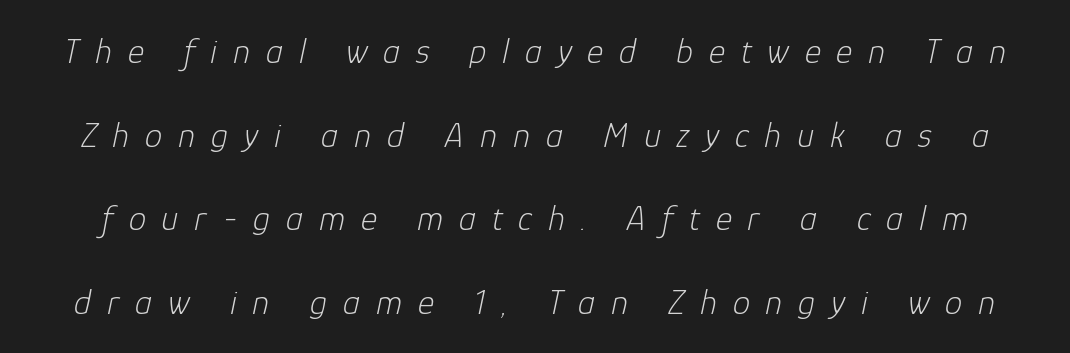
{"italic": "yes", "lean": "right", "slant_degrees": 12, "bold": "no", "weight": "light", "width": "normal", "stroke_contrast": "low", "x_height": "medium", "monospaced": "no", "underline": "no", "line_spacing": "loose", "line_spacing_ratio": 2.39, "letter_spacing": "wide", "letter_spacing_em": 0.45, "glyph_px": 35}
